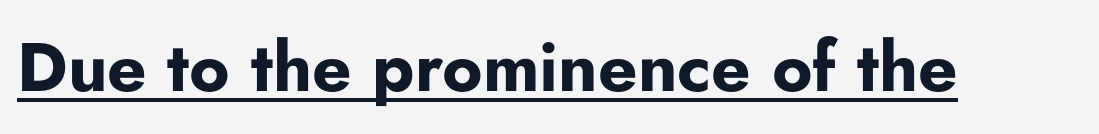
{"serif": "no", "italic": "no", "bold": "yes", "weight": "bold", "width": "normal", "stroke_contrast": "low", "x_height": "small", "monospaced": "no", "underline": "yes", "letter_spacing": "normal", "letter_spacing_em": 0.0, "glyph_px": 69}
